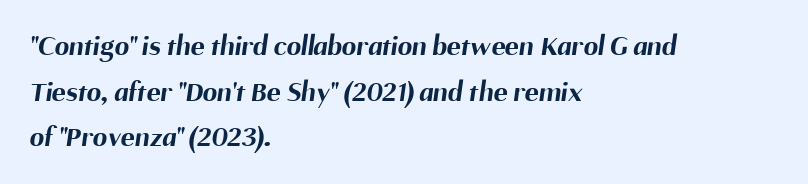
Q: Is the text bold? A: Yes.
Q: Is the typeface a serif or a sans-serif typeface? A: Sans-serif.
Q: Is the text underlined? A: No.
Q: How is the paragraph aligned? A: Left-aligned.
Q: Is the spacing between letters normal or unusually wide? A: Normal.
Q: Is the spacing between lines tight, normal or loose? A: Normal.
Q: Width (condensed, normal, or wide)? A: Normal.
Q: Stroke contrast? A: Medium.
Q: x-height? A: Medium.
Q: Monospaced? A: No.
